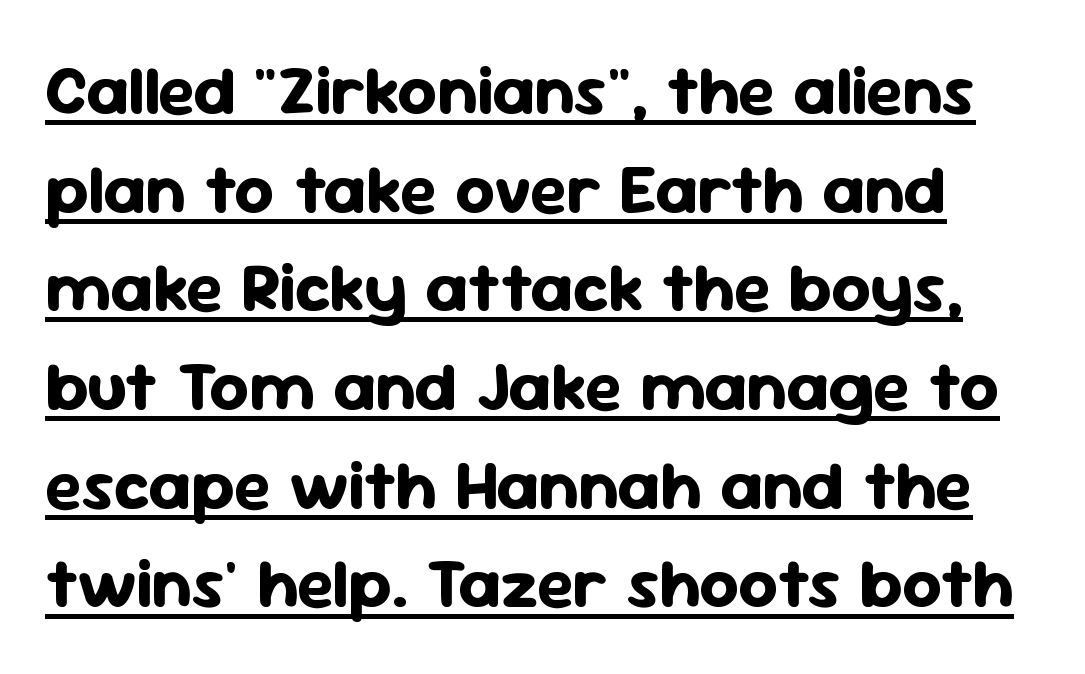
{"serif": "no", "italic": "no", "bold": "yes", "weight": "bold", "width": "normal", "stroke_contrast": "low", "x_height": "medium", "monospaced": "no", "underline": "yes", "line_spacing": "normal", "line_spacing_ratio": 1.43, "letter_spacing": "normal", "letter_spacing_em": 0.0, "glyph_px": 69}
